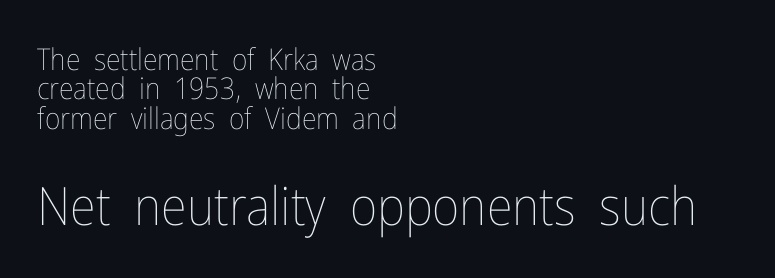
The image shows 53 px thin, condensed type, upright; set left-aligned, tight line spacing (0.98x), normal letter spacing, not underlined; the second (bottom) block is 1.77x larger; low stroke contrast and a medium x-height.
